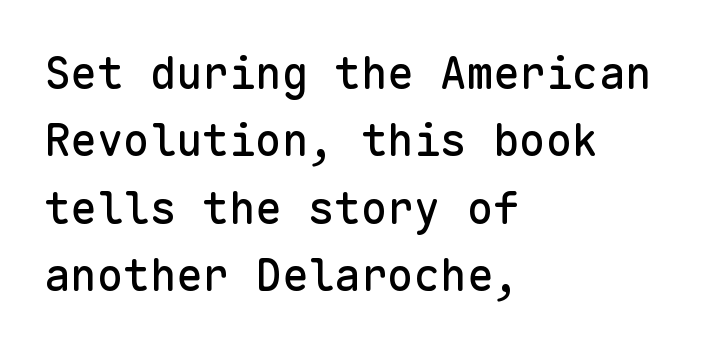
The image shows 44 px sans-serif type, upright, monospaced; set left-aligned, normal line spacing (1.53x), normal letter spacing, not underlined; low stroke contrast and a medium x-height.
